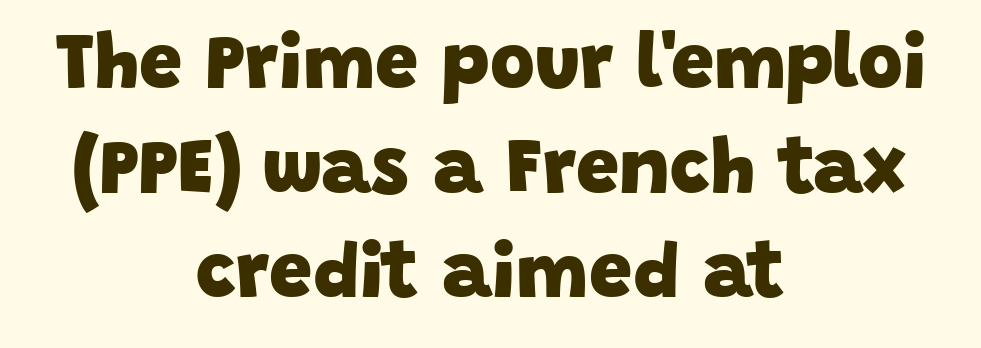
The image shows 77 px heavy sans-serif type; set centered, normal line spacing (1.36x), normal letter spacing, not underlined; low stroke contrast and a large x-height.
